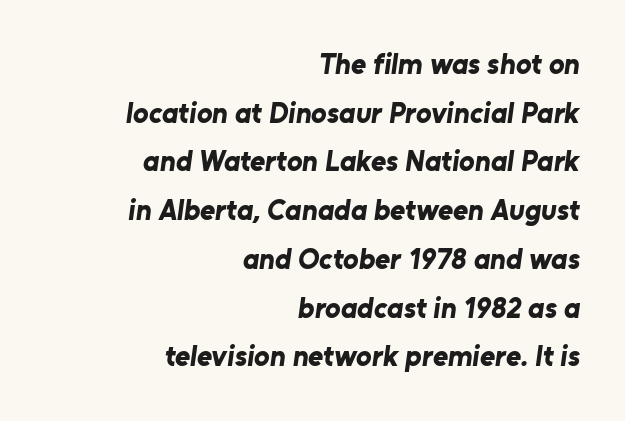
{"serif": "no", "bold": "yes", "weight": "bold", "width": "normal", "stroke_contrast": "low", "x_height": "medium", "monospaced": "no", "underline": "no", "align": "right", "line_spacing": "normal", "line_spacing_ratio": 1.68, "letter_spacing": "normal", "letter_spacing_em": 0.0, "glyph_px": 29}
